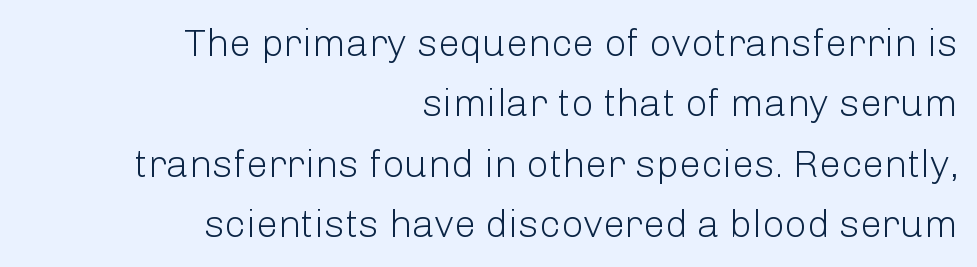
Q: Is the text bold? A: No.
Q: Is the text italic (slanted)? A: No, it is upright.
Q: Is the typeface a serif or a sans-serif typeface? A: Sans-serif.
Q: Is the text underlined? A: No.
Q: How is the paragraph aligned? A: Right-aligned.
Q: Is the spacing between letters normal or unusually wide? A: Normal.
Q: Is the spacing between lines tight, normal or loose? A: Normal.
Q: Width (condensed, normal, or wide)? A: Normal.
Q: Stroke contrast? A: Low.
Q: x-height? A: Medium.
Q: Monospaced? A: No.
